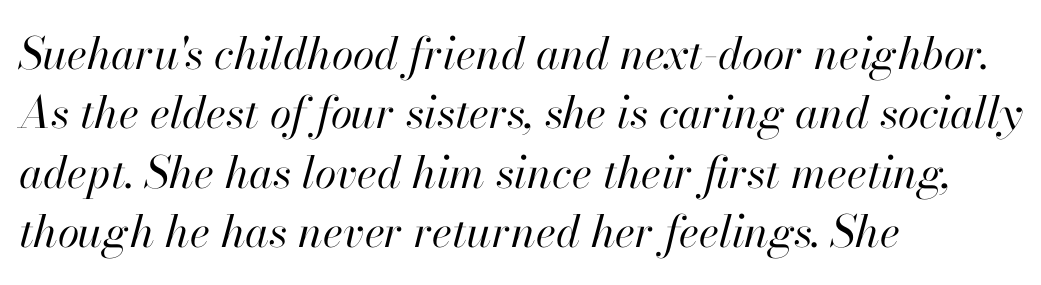
The image shows 44 px regular-weight type, italic (leaning right); set left-aligned, normal line spacing (1.35x), normal letter spacing, not underlined; high stroke contrast and a small x-height.
